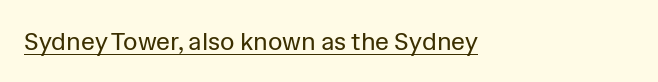
{"italic": "no", "bold": "no", "underline": "yes", "align": "left", "letter_spacing": "normal", "letter_spacing_em": 0.0, "glyph_px": 25}
